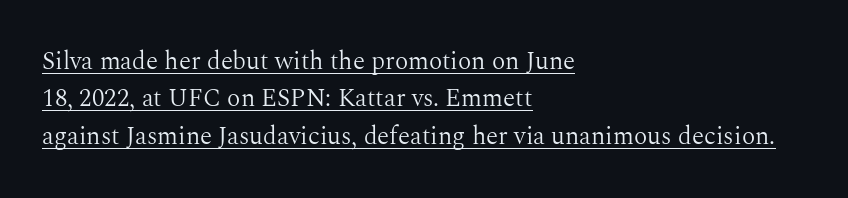
The image shows 25 px text type, upright; set left-aligned, normal line spacing (1.5x), normal letter spacing, underlined.
